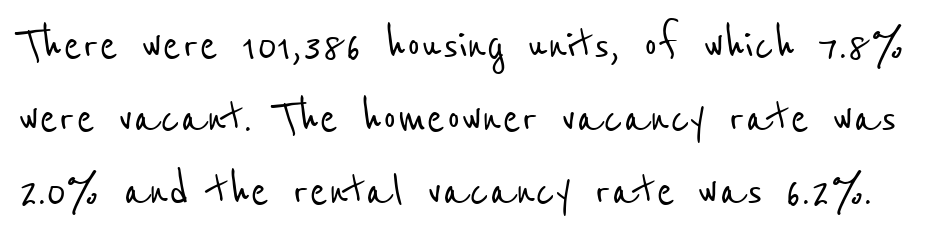
In terms of letterspacing, this is plain default setting. The designer went with a sans here, leaving each stem footless. Students, observe: this is what conventionally led text looks like. Think of a printed novel: that variable character pitch is what you see here. Plain, unruled lines of type.
